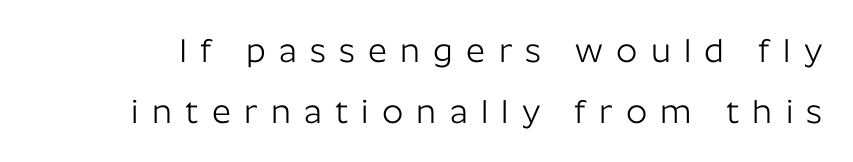
Substantial extra tracking has been applied to these lines. Counters stay open thanks to moderate or lighter strokes. The letters stand upright; this is a roman face. Bare-footed words on every line.
